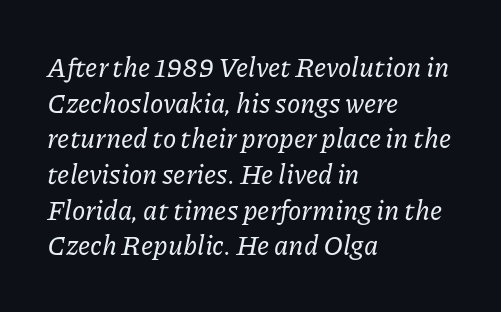
The image shows 27 px text type, italic (leaning right); set left-aligned, normal line spacing (1.32x), normal letter spacing, not underlined.
